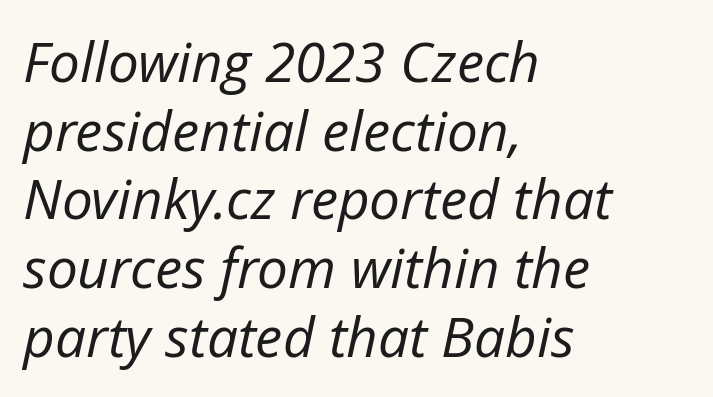
Varying glyph widths throughout — classic text-font behaviour. The area under the type is left untouched. Caption: multi-line text, flush left, ragged right. Interline gaps are of average width in this sample. This reads as an unemphasized weight, regular at the heaviest. Does extra space separate the letters? No, they use regular spacing.
